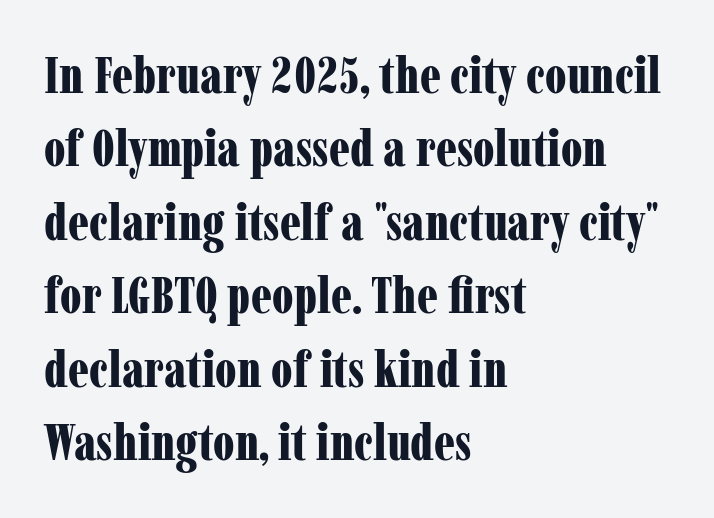
Underline: absent. These words are printed bold, with thick strokes throughout. The glyphs in this specimen are seriffed. Think of a printed novel: that variable character pitch is what you see here.
